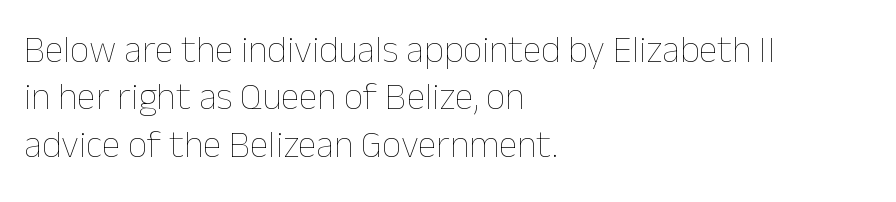
Q: Is the text bold? A: No.
Q: Is the text italic (slanted)? A: No, it is upright.
Q: Is the text underlined? A: No.
Q: How is the paragraph aligned? A: Left-aligned.
Q: Is the spacing between letters normal or unusually wide? A: Normal.
Q: Is the spacing between lines tight, normal or loose? A: Normal.
Q: Width (condensed, normal, or wide)? A: Normal.
Q: Stroke contrast? A: Low.
Q: x-height? A: Medium.
Q: Monospaced? A: No.
